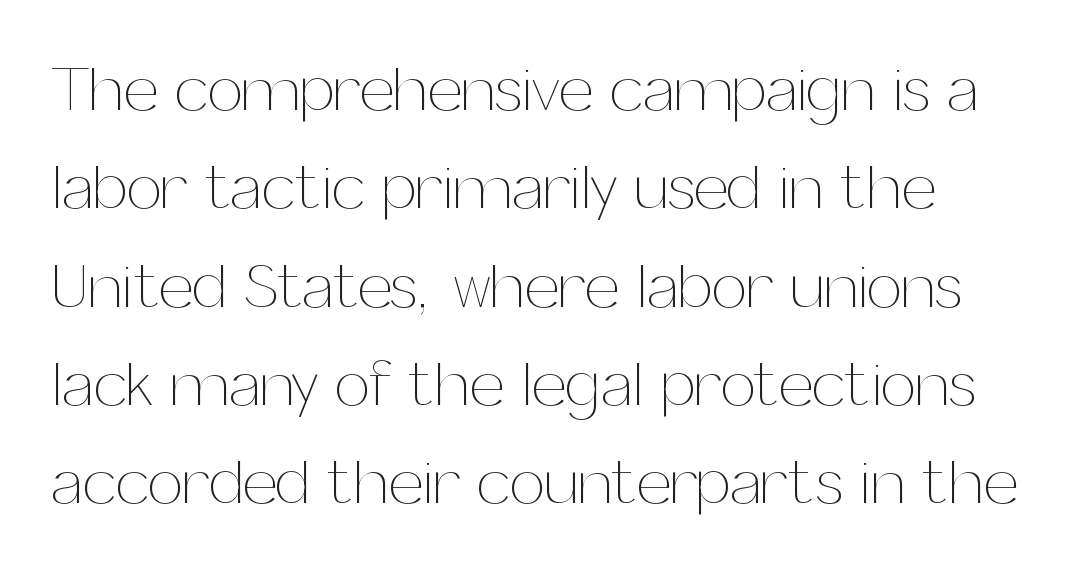
{"italic": "no", "bold": "no", "weight": "thin", "width": "normal", "stroke_contrast": "medium", "x_height": "medium", "monospaced": "no", "underline": "no", "line_spacing": "normal", "line_spacing_ratio": 1.56, "letter_spacing": "normal", "letter_spacing_em": 0.0, "glyph_px": 63}
